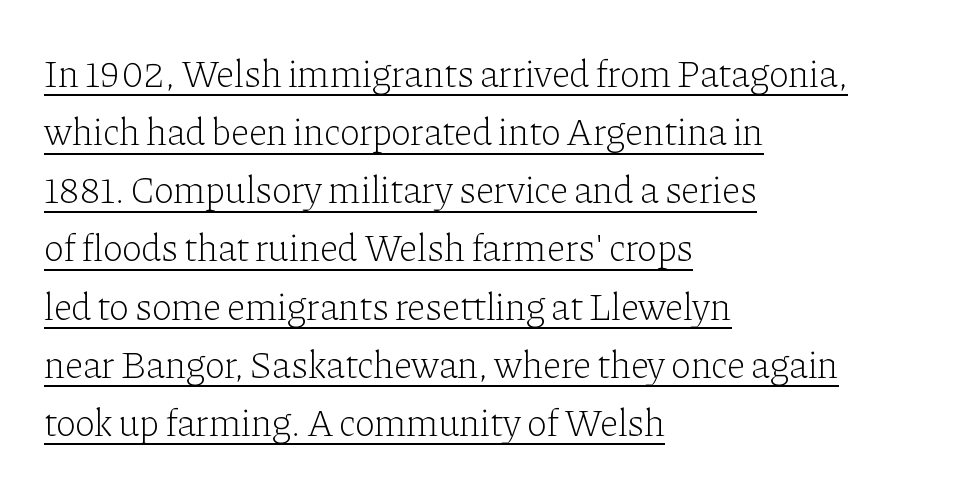
The image shows 38 px light serif type, upright; set left-aligned, normal line spacing (1.53x), normal letter spacing, underlined; low stroke contrast and a medium x-height.
